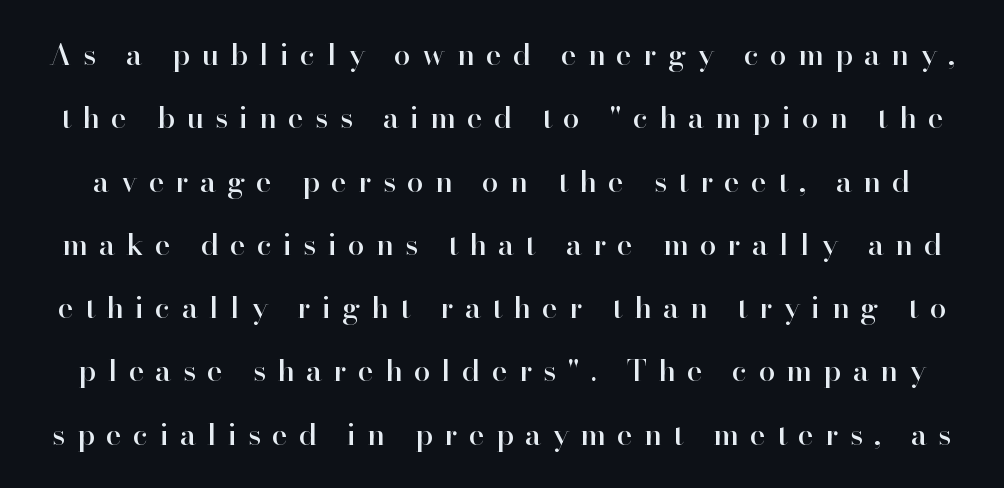
Q: Is the text italic (slanted)? A: No, it is upright.
Q: Is the typeface a serif or a sans-serif typeface? A: Serif.
Q: Is the text underlined? A: No.
Q: Is the spacing between letters normal or unusually wide? A: Unusually wide.
Q: Is the spacing between lines tight, normal or loose? A: Loose.
Q: Width (condensed, normal, or wide)? A: Normal.
Q: Stroke contrast? A: High.
Q: x-height? A: Small.
Q: Monospaced? A: No.
